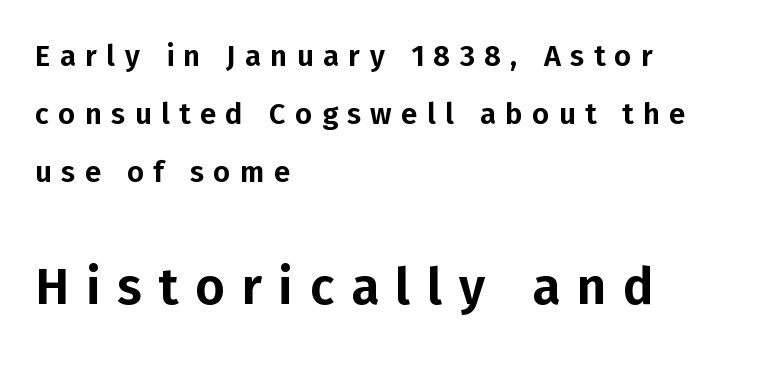
Q: Is the text italic (slanted)? A: No, it is upright.
Q: Is the typeface a serif or a sans-serif typeface? A: Sans-serif.
Q: Is the text underlined? A: No.
Q: How is the paragraph aligned? A: Left-aligned.
Q: Is the spacing between letters normal or unusually wide? A: Unusually wide.
Q: Is the spacing between lines tight, normal or loose? A: Loose.
Q: Which block of text is set in a larger size, the first (top) or the second (bottom)? A: The second (bottom) one.
Q: Width (condensed, normal, or wide)? A: Normal.
Q: Stroke contrast? A: Low.
Q: x-height? A: Medium.
Q: Monospaced? A: No.
